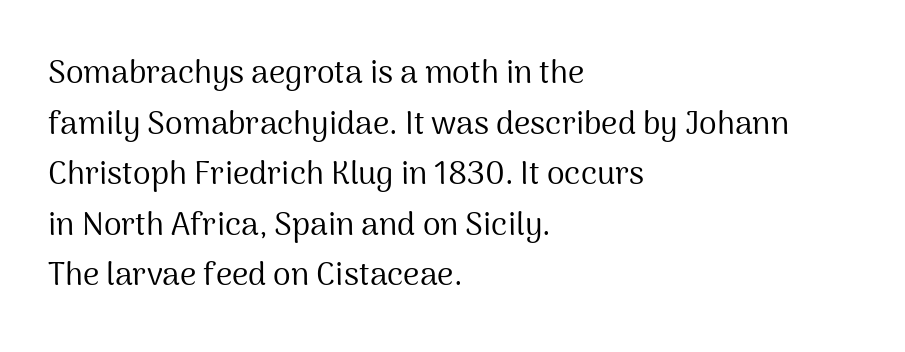
Regarding serifs, this sample does without them. Whoever set this chose a conventional vertical rhythm. Standard letterfit; no display-style spreading of the glyphs. This is roman type, the default non-slanted kind. Looks like regular typesetting: each glyph gets only the width it needs. All the whitespace from short lines collects on the right.
